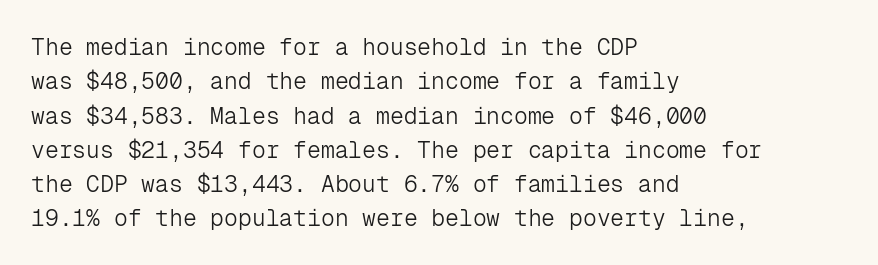
The vertical gap from one line to the next is medium. These lines were composed using upright roman letters. Horizontal alignment here is leftward, the default for most running prose. The gaps between neighbouring characters are ordinary and unremarkable. Weight: regular or lighter.
